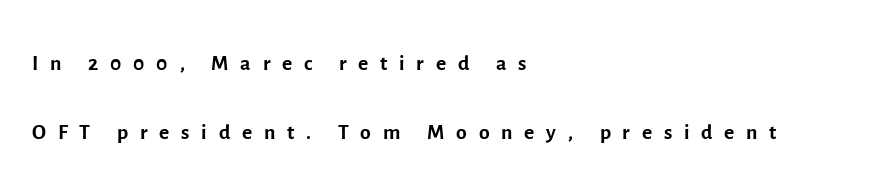
{"serif": "no", "italic": "no", "bold": "no", "weight": "regular", "width": "normal", "x_height": "medium", "monospaced": "no", "underline": "no", "align": "left", "line_spacing": "loose", "line_spacing_ratio": 2.21, "letter_spacing": "wide", "letter_spacing_em": 0.38, "glyph_px": 31}
